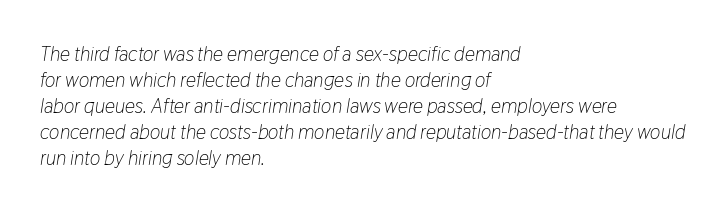
The image shows 20 px text type, italic (leaning right); set left-aligned, normal line spacing (1.3x), normal letter spacing, not underlined.
